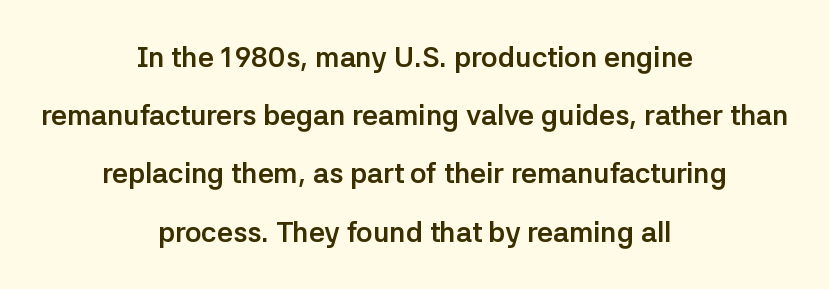
The image shows 28 px semibold sans-serif type, upright; set centered, loose line spacing (2.08x), normal letter spacing, not underlined; low stroke contrast and a medium x-height.
